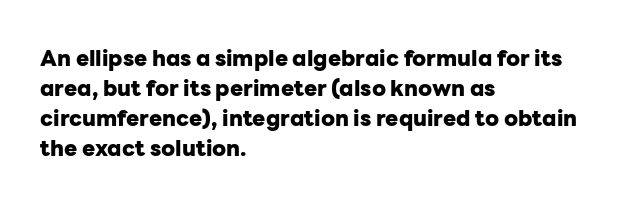
Italic: no, the glyphs are upright roman. Standard letterfit; no display-style spreading of the glyphs. Glance below the letters and you will spot only blank space. Its strokes are broad and dark, the hallmark of bold type.
